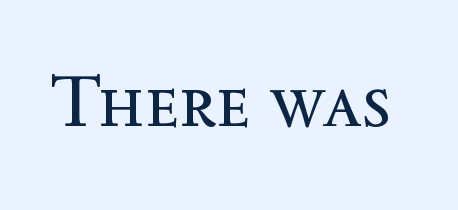
{"italic": "no", "bold": "no", "weight": "regular", "width": "normal", "x_height": "medium", "monospaced": "no", "underline": "no", "letter_spacing": "normal", "letter_spacing_em": 0.0, "glyph_px": 74}
